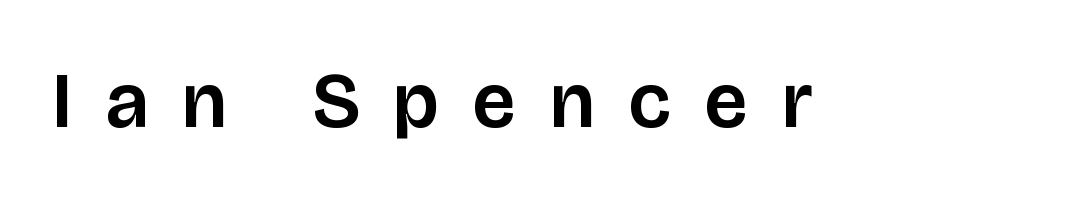
The image shows 79 px sans-serif type, upright; set unusually wide letter spacing (+0.43 em), not underlined; low stroke contrast and a large x-height.
